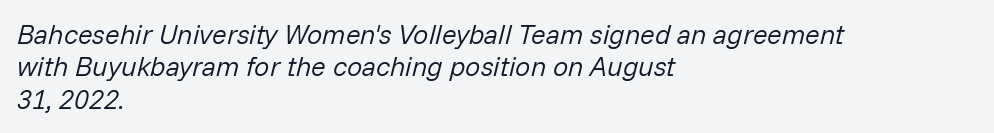
Q: Is the text bold? A: No.
Q: Is the text italic (slanted)? A: Yes, it leans right by about 14 degrees.
Q: Is the text underlined? A: No.
Q: How is the paragraph aligned? A: Left-aligned.
Q: Is the spacing between letters normal or unusually wide? A: Normal.
